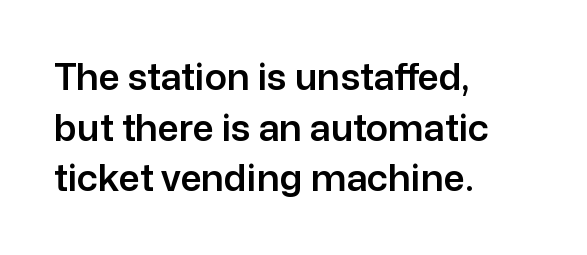
{"serif": "no", "italic": "no", "width": "normal", "stroke_contrast": "low", "x_height": "medium", "monospaced": "no", "underline": "no", "align": "left", "line_spacing": "normal", "line_spacing_ratio": 1.37, "letter_spacing": "normal", "letter_spacing_em": 0.0, "glyph_px": 37}
